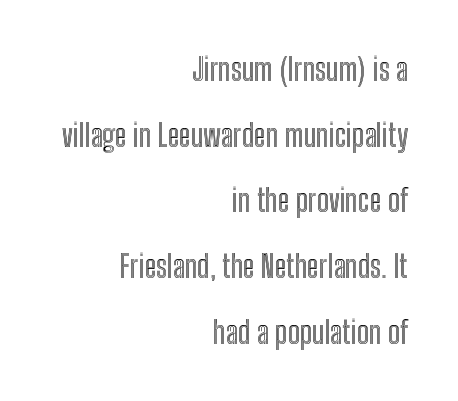
The image shows 31 px condensed type, upright; set right-aligned, loose line spacing (2.12x), normal letter spacing, not underlined; a medium x-height.
